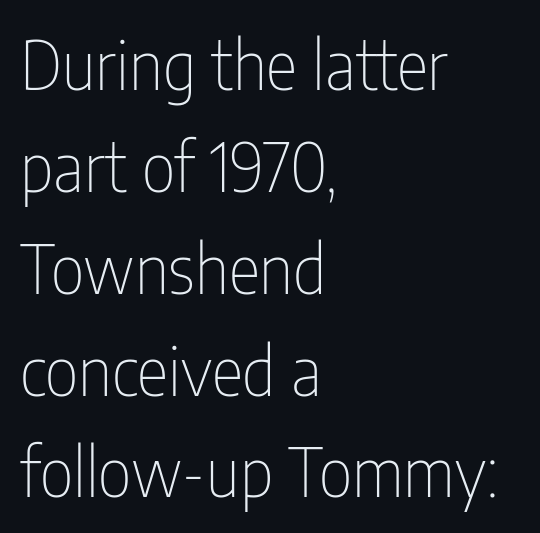
{"serif": "no", "italic": "no", "bold": "no", "weight": "thin", "width": "condensed", "stroke_contrast": "low", "x_height": "medium", "monospaced": "no", "underline": "no", "align": "left", "line_spacing": "normal", "line_spacing_ratio": 1.52, "letter_spacing": "normal", "letter_spacing_em": 0.0, "glyph_px": 67}
